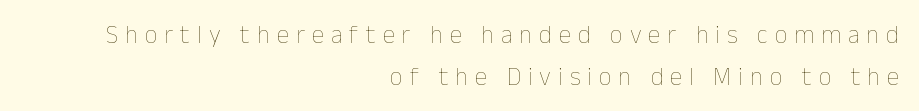
The image shows 25 px text type, upright; set right-aligned, normal line spacing (1.69x), unusually wide letter spacing (+0.28 em), not underlined.
